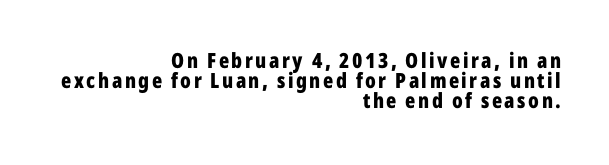
Q: Is the text bold? A: Yes.
Q: Is the text italic (slanted)? A: No, it is upright.
Q: Is the text underlined? A: No.
Q: How is the paragraph aligned? A: Right-aligned.
Q: Is the spacing between lines tight, normal or loose? A: Tight.
